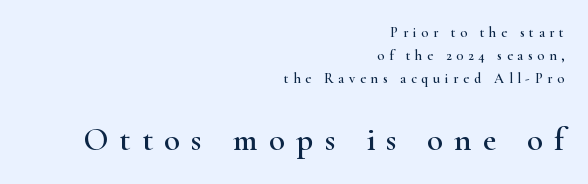
The composition opens small and finishes big. The paragraph has a hard right edge and a soft left edge. Honestly, the letter spacing is so wide it's the main thing you notice. Proportional: the letters do not fall into vertical columns. Students, observe: this is what conventionally led text looks like. Vertical strokes here are truly vertical.
